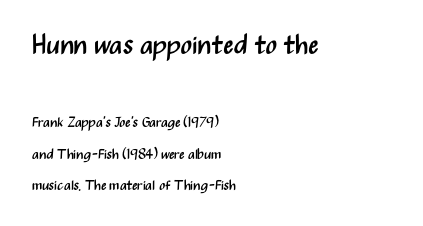
The image shows 27 px text type, upright; set left-aligned, loose line spacing (2.27x), normal letter spacing, not underlined; the first (top) block is 1.93x larger.
